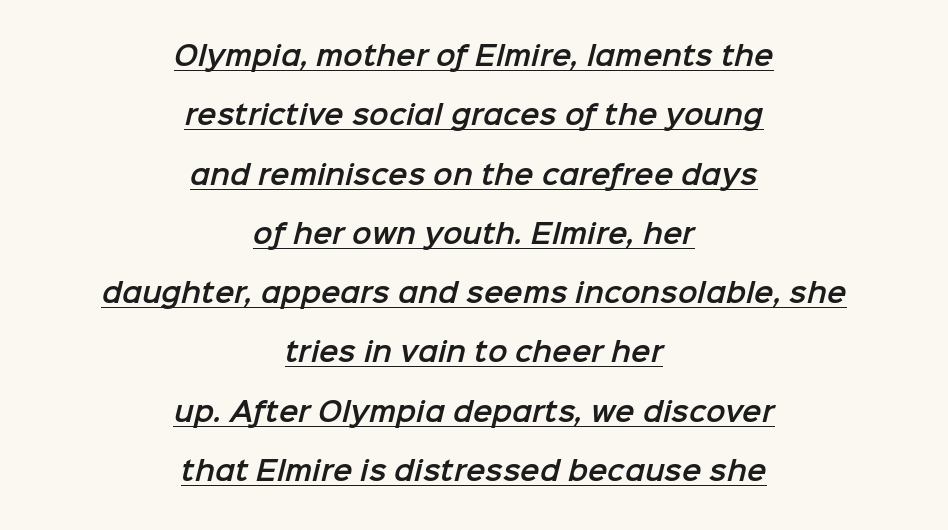
The image shows 26 px text type; set centered, loose line spacing (2.28x), normal letter spacing, underlined.
